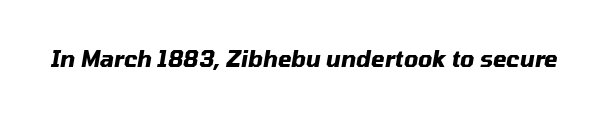
The image shows 22 px bold type, italic (leaning right); set normal letter spacing, not underlined.
